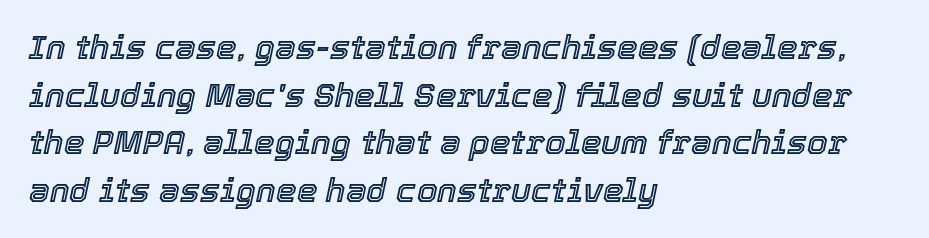
Looks like regular typesetting: each glyph gets only the width it needs. It's the slanting kind of type. Notice how the passage keeps a crisp vertical edge on the left only. Tracking here is standard; glyphs follow each other at the usual distance.
